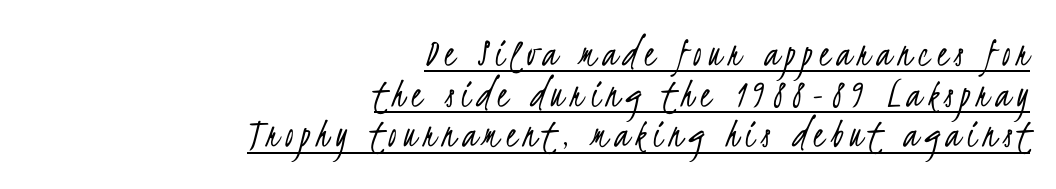
The image shows 42 px light, condensed sans-serif type; set right-aligned, tight line spacing (0.97x), underlined; low stroke contrast and a small x-height.
